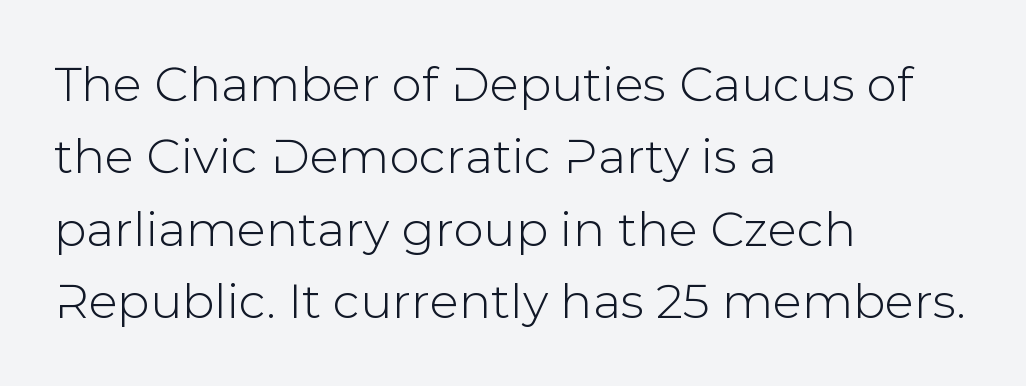
Q: Is the text italic (slanted)? A: No, it is upright.
Q: Is the typeface a serif or a sans-serif typeface? A: Sans-serif.
Q: Is the text underlined? A: No.
Q: How is the paragraph aligned? A: Left-aligned.
Q: Is the spacing between letters normal or unusually wide? A: Normal.
Q: Is the spacing between lines tight, normal or loose? A: Normal.
Q: Width (condensed, normal, or wide)? A: Normal.
Q: Stroke contrast? A: Low.
Q: x-height? A: Medium.
Q: Monospaced? A: No.
